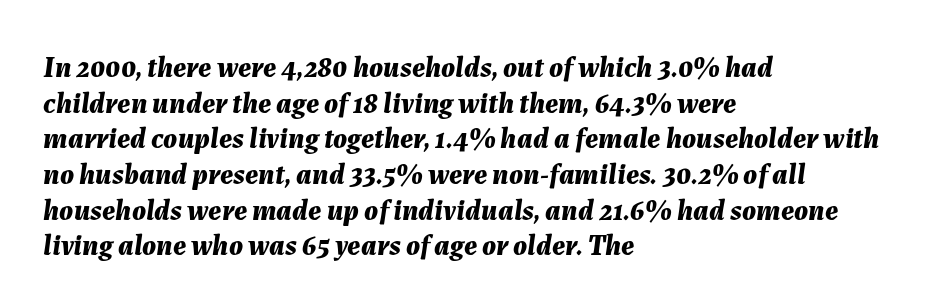
Q: Is the text bold? A: Yes.
Q: Is the text italic (slanted)? A: Yes, it leans right by about 7 degrees.
Q: Is the text underlined? A: No.
Q: How is the paragraph aligned? A: Left-aligned.
Q: Is the spacing between letters normal or unusually wide? A: Normal.
Q: Width (condensed, normal, or wide)? A: Normal.
Q: Stroke contrast? A: Medium.
Q: x-height? A: Medium.
Q: Monospaced? A: No.
